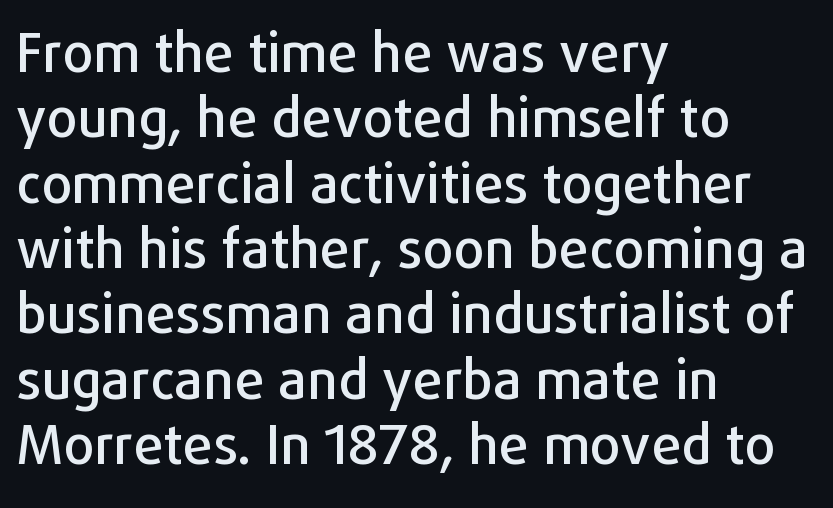
The image shows 54 px sans-serif type, upright; set left-aligned, line spacing 1.21x, normal letter spacing, not underlined; low stroke contrast and a medium x-height.
